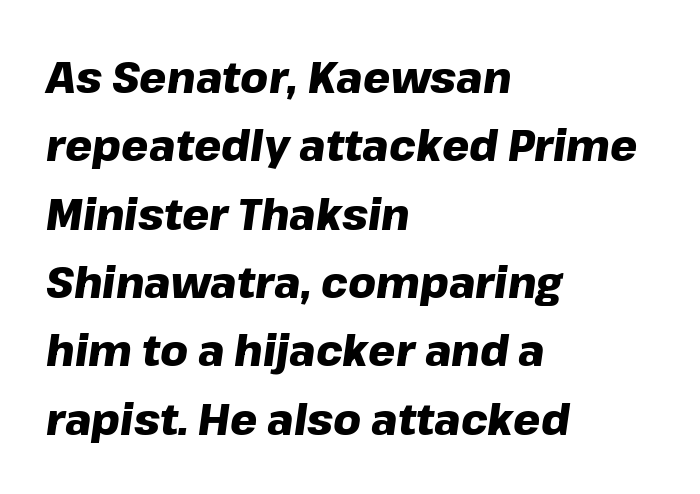
{"italic": "yes", "lean": "right", "slant_degrees": 8, "bold": "yes", "weight": "heavy", "width": "normal", "stroke_contrast": "low", "x_height": "medium", "monospaced": "no", "underline": "no", "align": "left", "line_spacing": "normal", "line_spacing_ratio": 1.59, "letter_spacing": "normal", "letter_spacing_em": 0.0, "glyph_px": 43}
